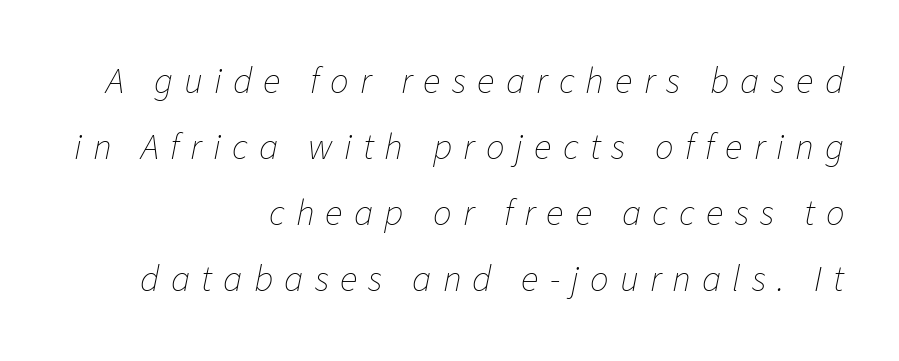
{"italic": "yes", "lean": "right", "slant_degrees": 11, "bold": "no", "weight": "thin", "width": "normal", "stroke_contrast": "low", "x_height": "medium", "monospaced": "no", "underline": "no", "align": "right", "line_spacing_ratio": 1.78, "letter_spacing": "wide", "letter_spacing_em": 0.3, "glyph_px": 37}
